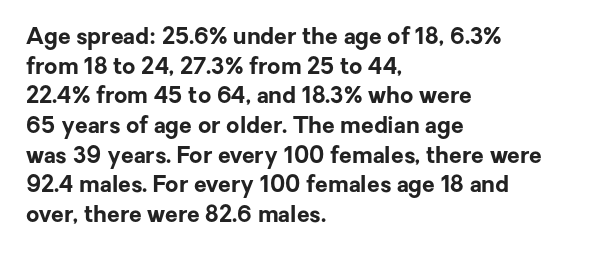
{"italic": "no", "bold": "yes", "underline": "no", "align": "left", "line_spacing": "normal", "line_spacing_ratio": 1.29, "letter_spacing": "normal", "letter_spacing_em": 0.0, "glyph_px": 23}
